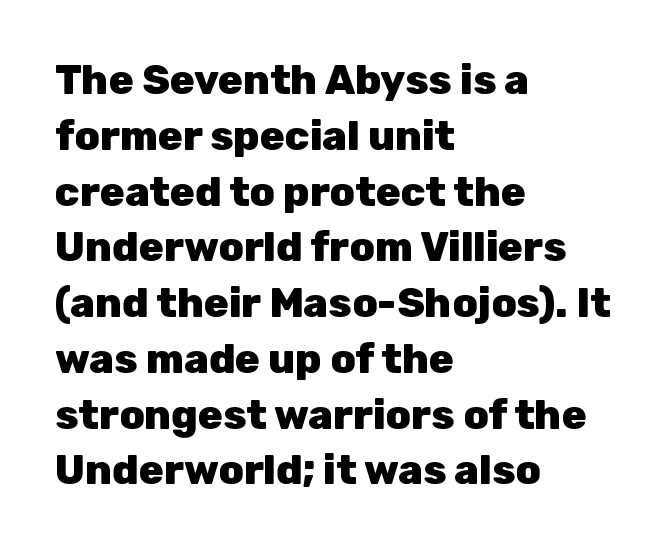
The designer went with a sans here, leaving each stem footless. Rule under the text: the space is simply empty. Short note: letters normally spaced. In CSS terms this would be text-align: left. You'd pick this weight for a headline — it's a proper bold.
